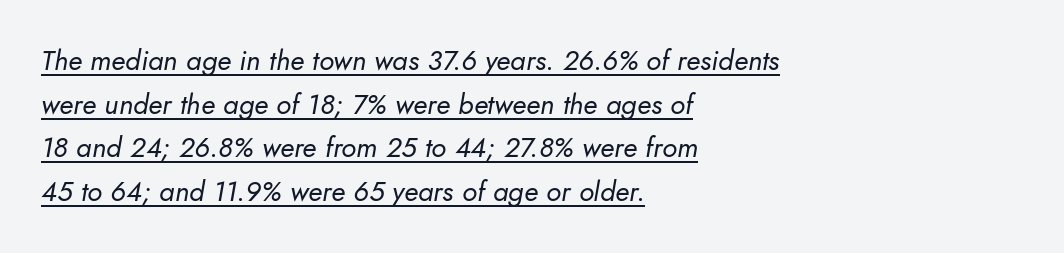
Q: Is the text bold? A: No.
Q: Is the text italic (slanted)? A: Yes, it leans right by about 10 degrees.
Q: Is the text underlined? A: Yes.
Q: How is the paragraph aligned? A: Left-aligned.
Q: Is the spacing between letters normal or unusually wide? A: Normal.
Q: Is the spacing between lines tight, normal or loose? A: Normal.
Q: Width (condensed, normal, or wide)? A: Normal.
Q: Stroke contrast? A: Low.
Q: x-height? A: Small.
Q: Monospaced? A: No.
